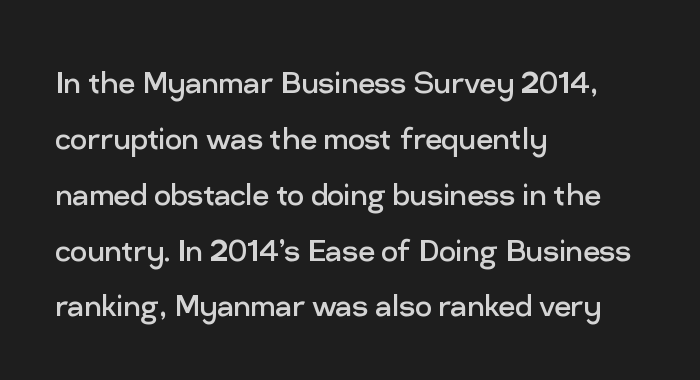
The image shows 37 px regular-weight sans-serif type, upright; set left-aligned, normal line spacing (1.51x), normal letter spacing, not underlined; low stroke contrast and a medium x-height.
